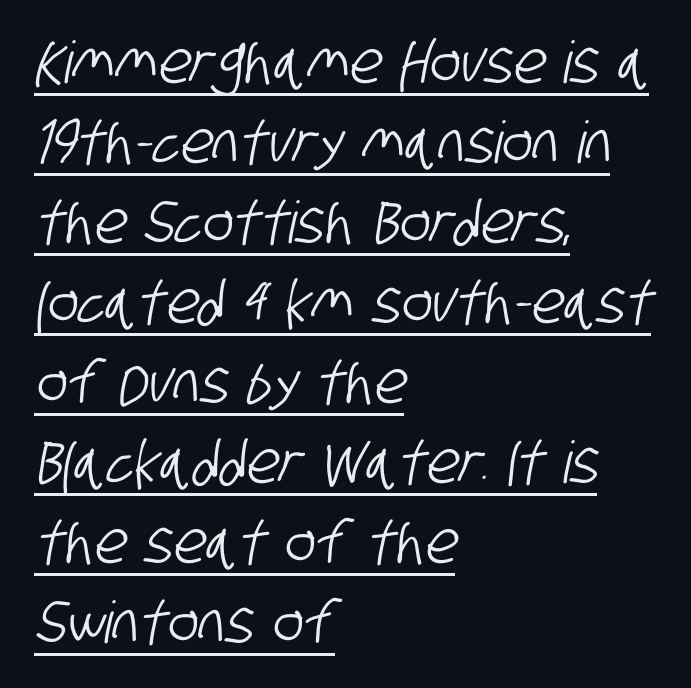
Horizontally, the lines are justified to the leading edge only. To sum up the face: it is a sans, with no serifs. Compared with typical body copy, the letter spacing here is the same. Leading: standard. Is this a fixed-width face? No — the glyphs have proportional, varying widths.
